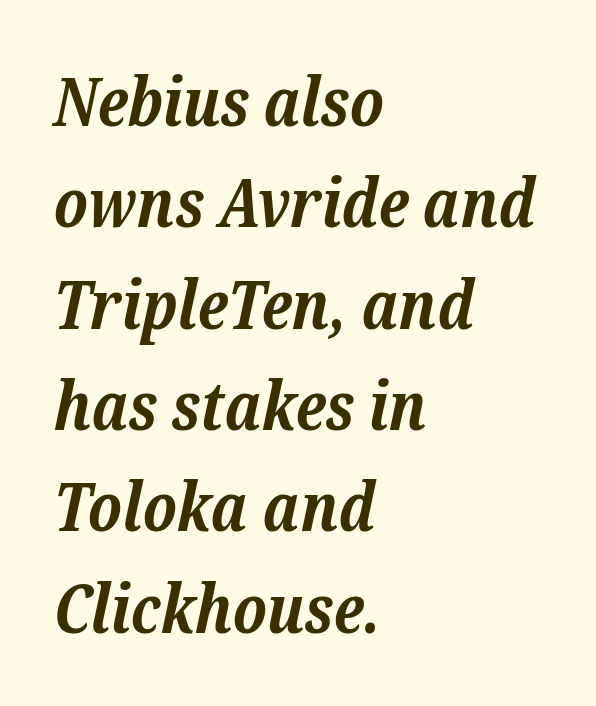
The image shows 68 px bold serif type, italic (leaning right); set left-aligned, normal line spacing (1.49x), normal letter spacing, not underlined; low stroke contrast and a medium x-height.
